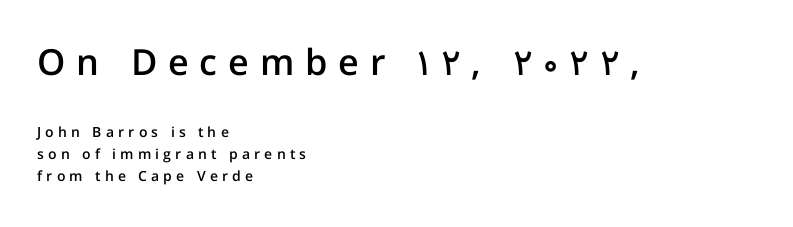
The image shows 36 px semibold sans-serif type, upright; set left-aligned, normal line spacing (1.57x), unusually wide letter spacing (+0.3 em), not underlined; the first (top) block is 2.57x larger; low stroke contrast and a medium x-height.
